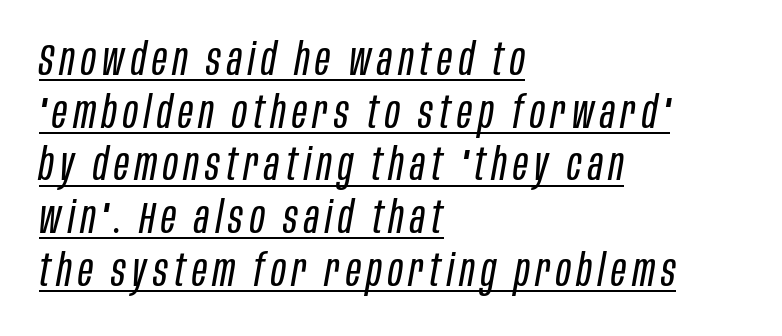
{"italic": "yes", "lean": "right", "slant_degrees": 10, "bold": "no", "weight": "regular", "width": "condensed", "stroke_contrast": "low", "x_height": "large", "monospaced": "no", "underline": "yes", "align": "left", "line_spacing_ratio": 1.17, "glyph_px": 45}
